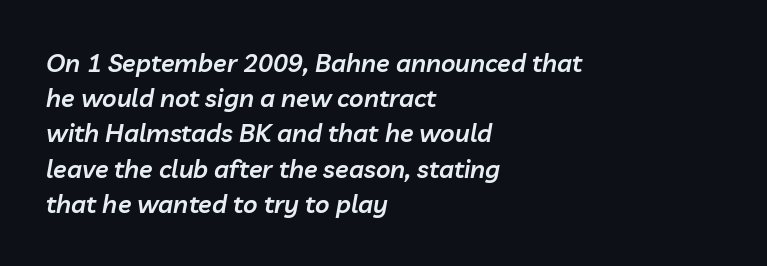
{"italic": "yes", "lean": "right", "slant_degrees": 10, "bold": "semi", "underline": "no", "align": "left", "line_spacing": "normal", "line_spacing_ratio": 1.41, "letter_spacing": "normal", "letter_spacing_em": 0.0, "glyph_px": 25}
